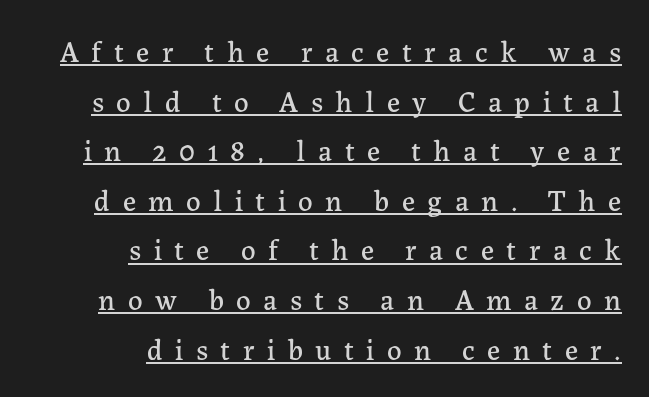
The image shows 29 px serif type, upright; set right-aligned, line spacing 1.71x, unusually wide letter spacing (+0.43 em), underlined; low stroke contrast and a medium x-height.
